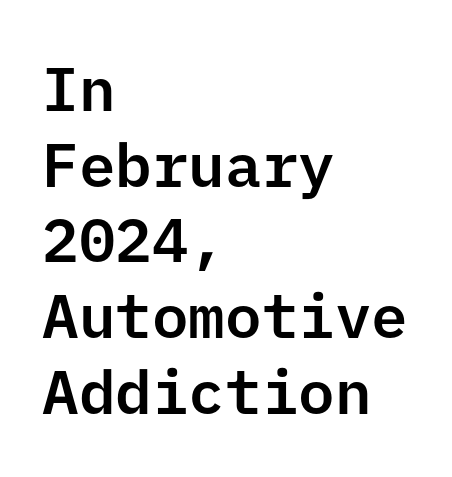
It's the straight-up-and-down kind of type. In CSS terms this would be text-align: left. This rendering features lettering with no underline. The horizontal fit of the characters is conventional and even. The rendering shows plain stroke endings on the letterforms — a sans-serif design.
